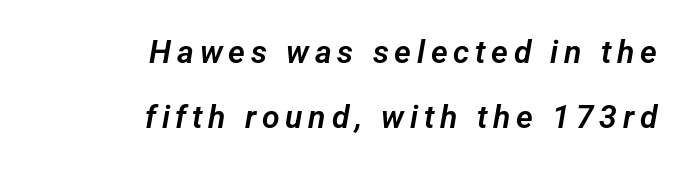
{"serif": "no", "width": "normal", "stroke_contrast": "low", "x_height": "medium", "monospaced": "no", "underline": "no", "align": "right", "line_spacing": "loose", "line_spacing_ratio": 2.04, "glyph_px": 32}
